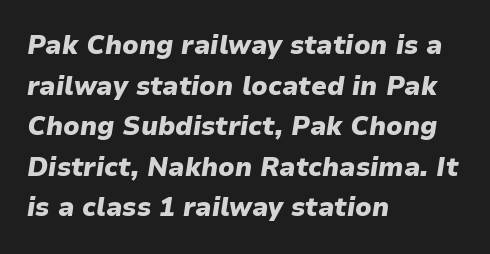
Pretty heavy lettering here — definitely bold. Type without underlining. Quick note: italic. Is the block centered? No — it sits flush against the left margin.
